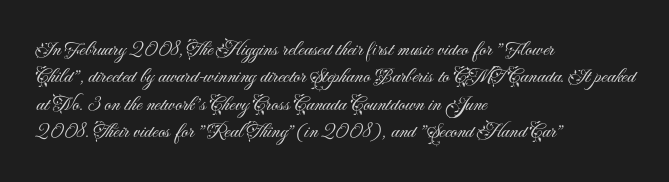
The image shows 21 px text type; set left-aligned, normal line spacing (1.3x), normal letter spacing, not underlined.
